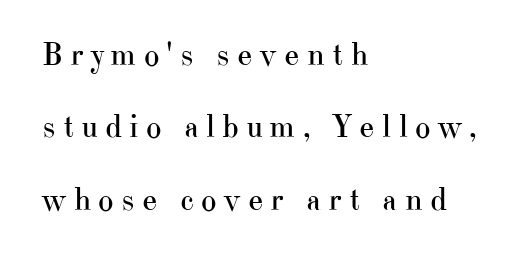
Widely set lines give the paragraph a tall, airy silhouette. Style check: upright. These lines are rendered in a variable-pitch font. Letters rest on an invisible, unmarked baseline. The face looks like a standard text weight, possibly lighter.
